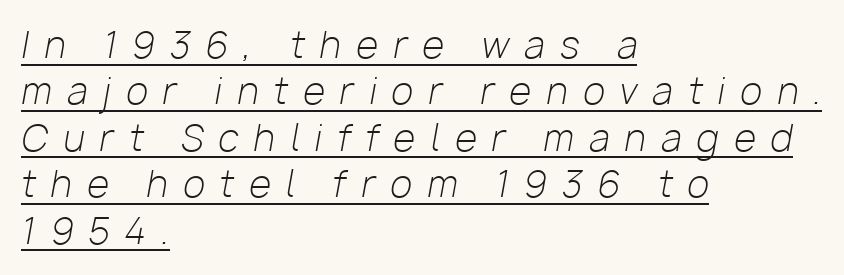
In CSS terms this would be text-align: left. Varying glyph widths throughout — classic text-font behaviour. Yep, that's italic — everything's leaning. Like a heading marked for emphasis, these lines bear an underscore. What stands out about the letter spacing? Its width — letters are far apart. Heaviness? Minimal to ordinary, like unemphasized prose.
